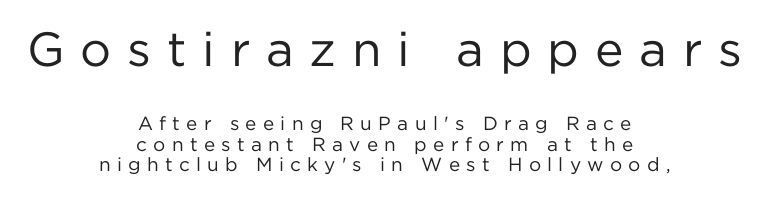
You could only call the tracking loose — the letters float apart. Is this a fixed-width face? No — the glyphs have proportional, varying widths. The font is comparable to plain body text, perhaps lighter. Students, observe: this is what under-led, compact text looks like. Glance below the letters and you will spot only blank space.
